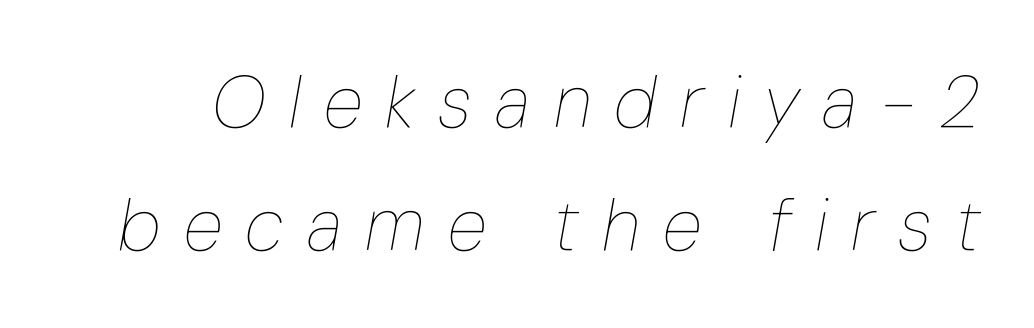
{"italic": "yes", "lean": "right", "slant_degrees": 10, "bold": "no", "weight": "thin", "width": "condensed", "stroke_contrast": "low", "x_height": "medium", "monospaced": "no", "underline": "no", "line_spacing": "normal", "line_spacing_ratio": 1.69, "letter_spacing": "wide", "letter_spacing_em": 0.32, "glyph_px": 73}
